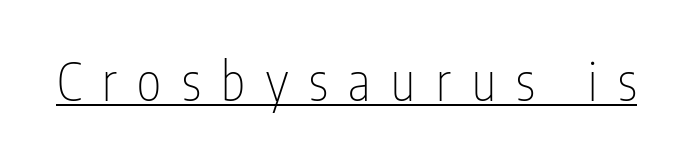
The image shows 52 px thin, condensed sans-serif type, upright; set unusually wide letter spacing (+0.4 em), underlined; low stroke contrast and a medium x-height.
